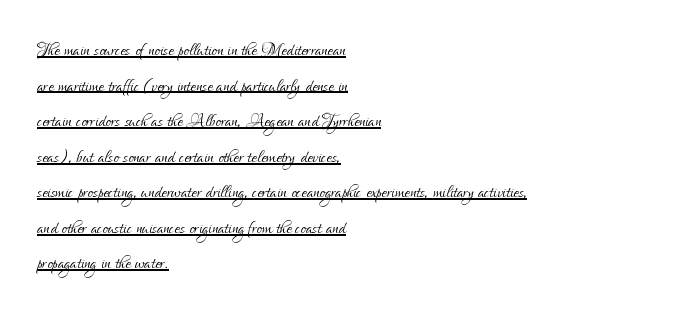
Left-aligned paragraph, ragged on the right. Honestly, the underline is the first thing you notice here. Nobody touched the tracking dial on this one. The characters are drawn with everyday or finer stroke widths.
